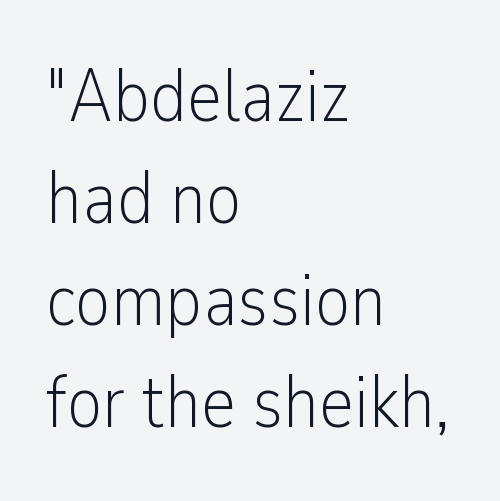
{"serif": "no", "italic": "no", "bold": "no", "weight": "light", "width": "condensed", "stroke_contrast": "low", "x_height": "medium", "monospaced": "no", "underline": "no", "align": "left", "line_spacing": "normal", "line_spacing_ratio": 1.38, "letter_spacing": "normal", "letter_spacing_em": 0.0, "glyph_px": 74}
